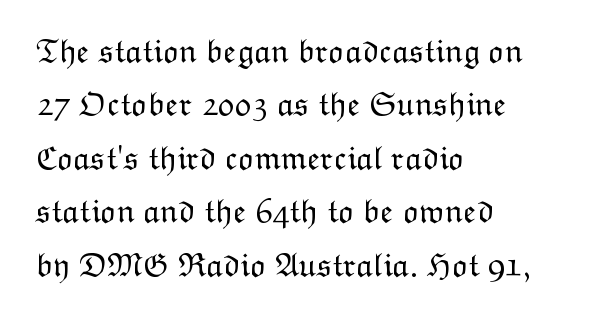
Q: Is the text bold? A: No.
Q: Is the text italic (slanted)? A: No, it is upright.
Q: Is the text underlined? A: No.
Q: How is the paragraph aligned? A: Left-aligned.
Q: Is the spacing between letters normal or unusually wide? A: Normal.
Q: Is the spacing between lines tight, normal or loose? A: Normal.
Q: Width (condensed, normal, or wide)? A: Normal.
Q: Stroke contrast? A: Low.
Q: x-height? A: Medium.
Q: Monospaced? A: No.
